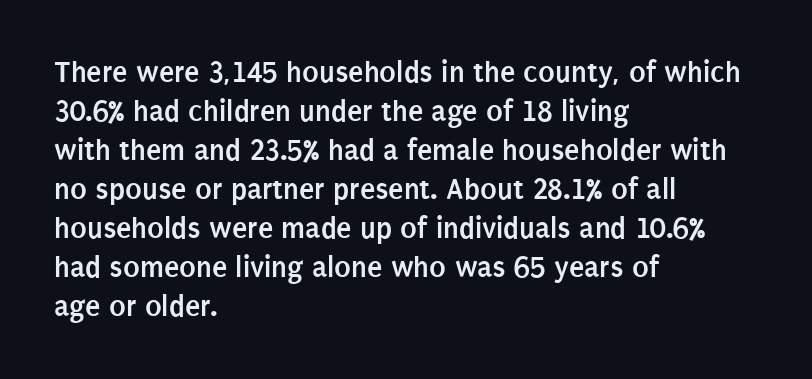
Q: Is the text bold? A: Yes.
Q: Is the text italic (slanted)? A: No, it is upright.
Q: Is the typeface a serif or a sans-serif typeface? A: Sans-serif.
Q: Is the text underlined? A: No.
Q: How is the paragraph aligned? A: Left-aligned.
Q: Is the spacing between letters normal or unusually wide? A: Normal.
Q: Is the spacing between lines tight, normal or loose? A: Normal.
Q: Width (condensed, normal, or wide)? A: Condensed.
Q: Stroke contrast? A: Low.
Q: x-height? A: Large.
Q: Monospaced? A: No.
